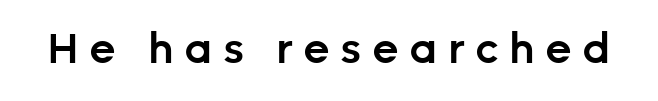
Each glyph is drawn with semibold strokes, heavier than normal yet not fully bold. This is sans-serif lettering, the kind often seen on screens and signage. Between one letter and the next there's a generous, obvious gap. Varying glyph widths throughout — classic text-font behaviour. Decoration check: the copy has no underline.
